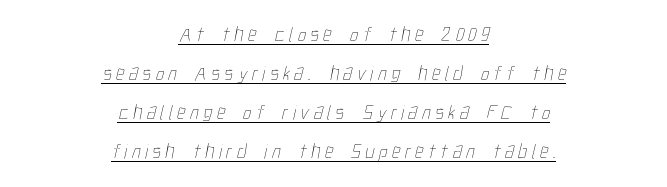
Q: Is the text bold? A: No.
Q: Is the text underlined? A: Yes.
Q: How is the paragraph aligned? A: Centered.
Q: Is the spacing between letters normal or unusually wide? A: Unusually wide.
